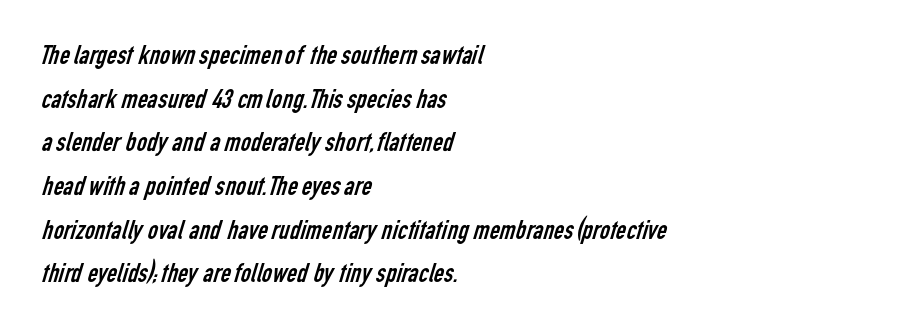
{"serif": "no", "bold": "no", "weight": "regular", "width": "condensed", "stroke_contrast": "low", "x_height": "medium", "monospaced": "no", "underline": "no", "align": "left", "line_spacing": "normal", "line_spacing_ratio": 1.56, "letter_spacing": "normal", "letter_spacing_em": 0.0, "glyph_px": 28}
